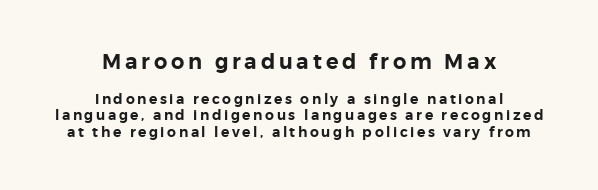
The image shows 21 px text type, upright; set centered, line spacing 1.19x, not underlined; the first (top) block is 1.5x larger.
